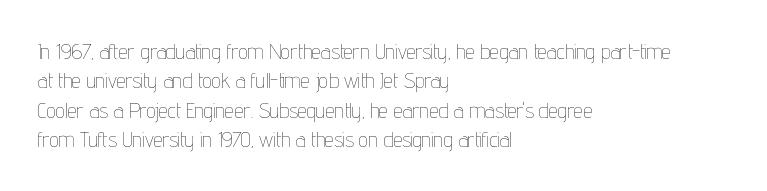
The image shows 21 px text type, upright; set left-aligned, normal line spacing (1.4x), normal letter spacing, not underlined.
